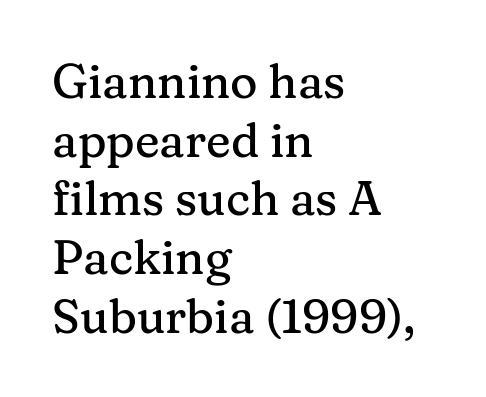
{"serif": "yes", "italic": "no", "width": "normal", "stroke_contrast": "medium", "x_height": "medium", "monospaced": "no", "underline": "no", "align": "left", "line_spacing": "normal", "line_spacing_ratio": 1.25, "letter_spacing": "normal", "letter_spacing_em": 0.0, "glyph_px": 47}
